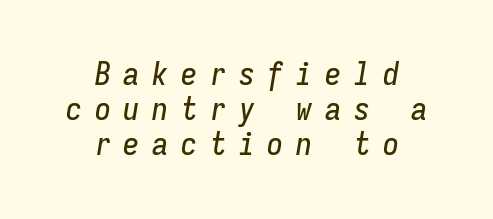
The image shows 32 px condensed type, italic (leaning right), monospaced; set centered, tight line spacing (1.09x), unusually wide letter spacing (+0.4 em), not underlined; low stroke contrast and a medium x-height.
